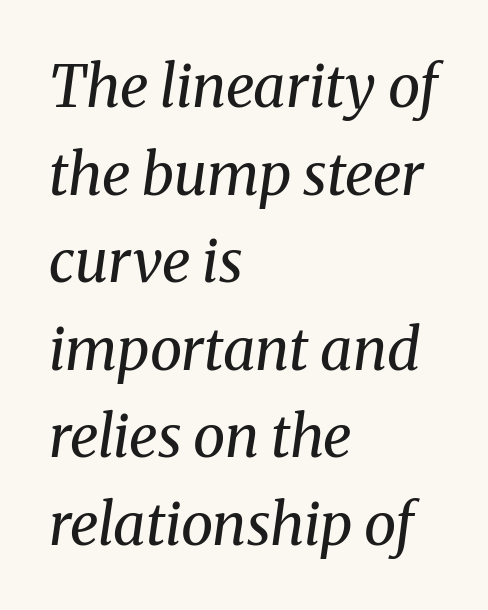
The image shows 58 px regular-weight serif type, italic (leaning right); set left-aligned, normal line spacing (1.51x), normal letter spacing, not underlined; medium stroke contrast and a medium x-height.
